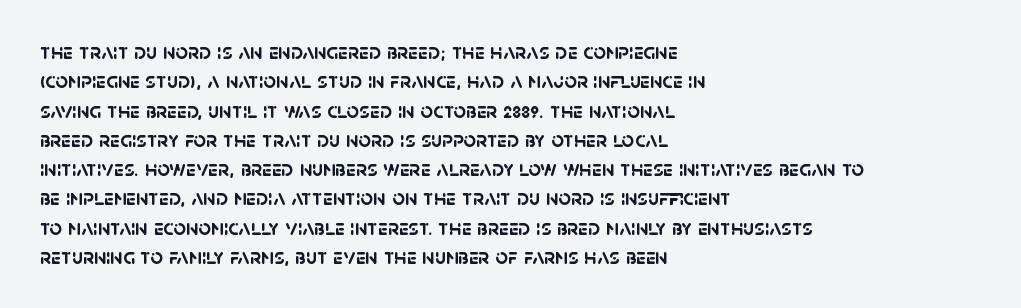
Q: Is the text bold? A: Yes.
Q: Is the text underlined? A: No.
Q: How is the paragraph aligned? A: Left-aligned.
Q: Is the spacing between letters normal or unusually wide? A: Normal.
Q: Is the spacing between lines tight, normal or loose? A: Normal.
